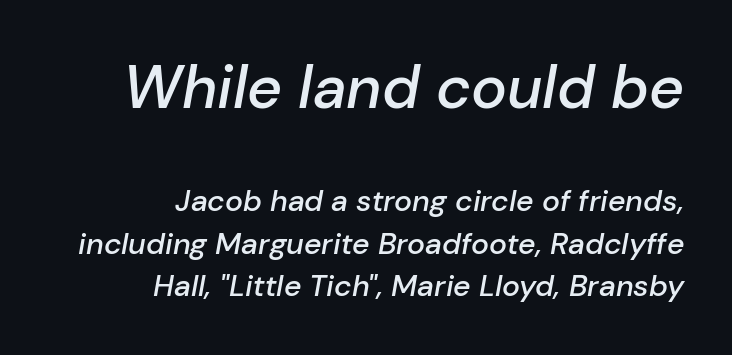
{"italic": "yes", "lean": "right", "slant_degrees": 10, "bold": "semi", "weight": "semibold", "width": "normal", "stroke_contrast": "low", "x_height": "medium", "monospaced": "no", "underline": "no", "align": "right", "line_spacing": "normal", "line_spacing_ratio": 1.42, "letter_spacing": "normal", "letter_spacing_em": 0.0, "larger_block": "first", "size_ratio": 2.0, "glyph_px": 60}
